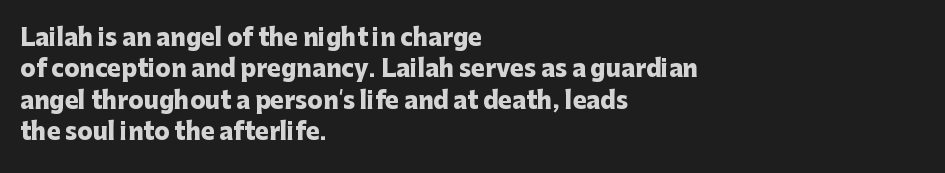
If you drew a line through each stem, it would be perfectly vertical. The face used here has the dense, thick strokes of a bold. All the whitespace from short lines collects on the right. Observe the ordinary spacing: letters are neighbours, not strangers. Rule under the text: the space is simply empty.
